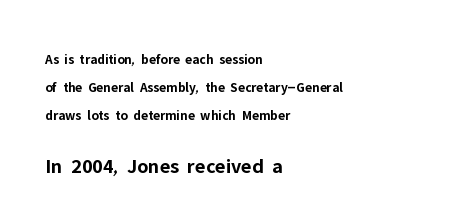
Q: Is the text bold? A: Yes.
Q: Is the text italic (slanted)? A: No, it is upright.
Q: Is the text underlined? A: No.
Q: How is the paragraph aligned? A: Left-aligned.
Q: Is the spacing between letters normal or unusually wide? A: Normal.
Q: Is the spacing between lines tight, normal or loose? A: Loose.
Q: Which block of text is set in a larger size, the first (top) or the second (bottom)? A: The second (bottom) one.
